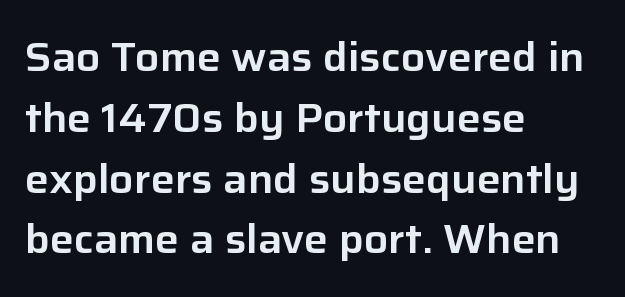
The image shows 40 px sans-serif type, upright; set left-aligned, normal line spacing (1.52x), normal letter spacing, not underlined; low stroke contrast and a medium x-height.
